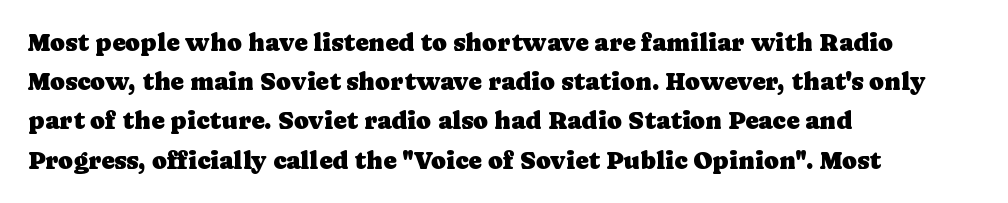
The foot of each line stays bare and open. Upright lettering throughout. Characters follow at the spacing the type designer built in. Line spacing here is normal.
